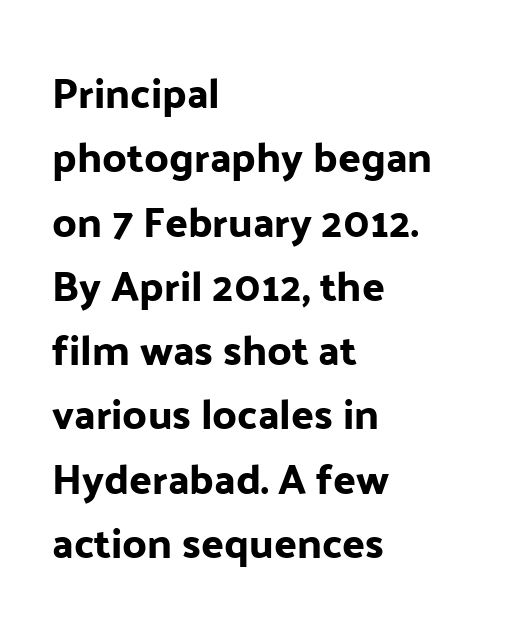
Underline: absent. Is the letter spacing exaggerated? No — it looks like the ordinary default. The line-height multiplier appears to be the usual default. Line beginnings align vertically; line endings do not. Letterform terminals end flat and unadorned throughout the passage. Upright lettering throughout.
